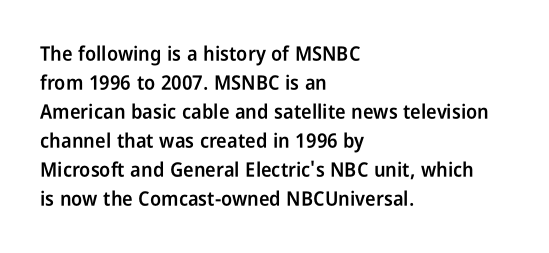
Q: Is the text bold? A: Semi-bold.
Q: Is the text italic (slanted)? A: No, it is upright.
Q: Is the text underlined? A: No.
Q: How is the paragraph aligned? A: Left-aligned.
Q: Is the spacing between letters normal or unusually wide? A: Normal.
Q: Is the spacing between lines tight, normal or loose? A: Normal.
